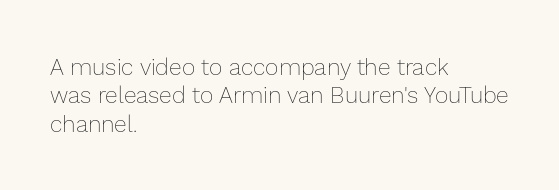
Q: Is the text bold? A: No.
Q: Is the text italic (slanted)? A: No, it is upright.
Q: Is the text underlined? A: No.
Q: How is the paragraph aligned? A: Left-aligned.
Q: Is the spacing between letters normal or unusually wide? A: Normal.
